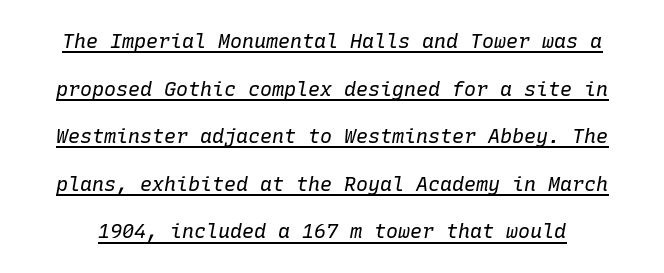
{"italic": "yes", "lean": "right", "slant_degrees": 10, "bold": "no", "underline": "yes", "line_spacing": "loose", "line_spacing_ratio": 2.38, "letter_spacing": "normal", "letter_spacing_em": 0.0, "glyph_px": 20}
